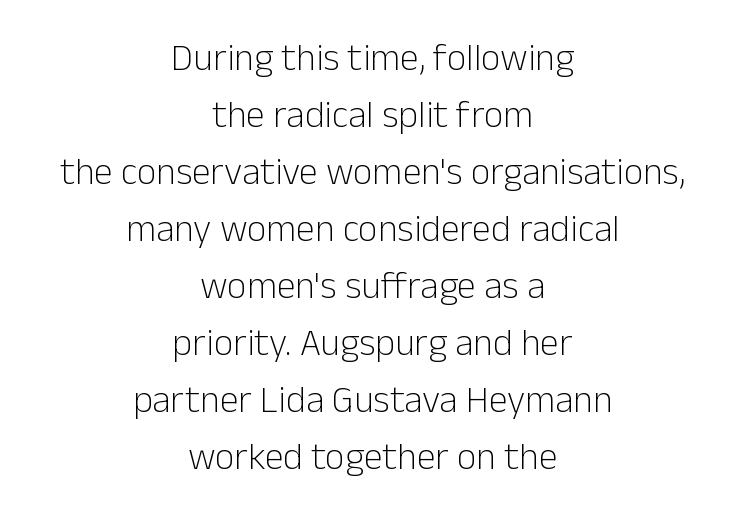
The image shows 38 px light sans-serif type, upright; set centered, normal line spacing (1.5x), normal letter spacing, not underlined; low stroke contrast and a medium x-height.
